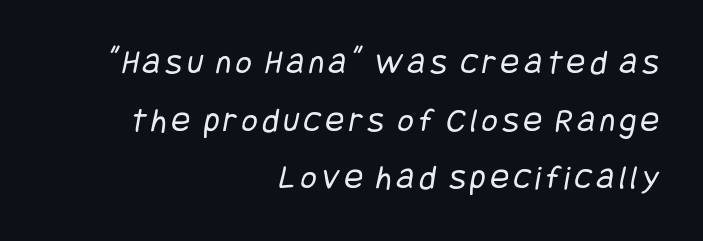
The image shows 35 px regular-weight, condensed sans-serif type; set right-aligned, normal line spacing (1.65x), not underlined; low stroke contrast and a large x-height.
